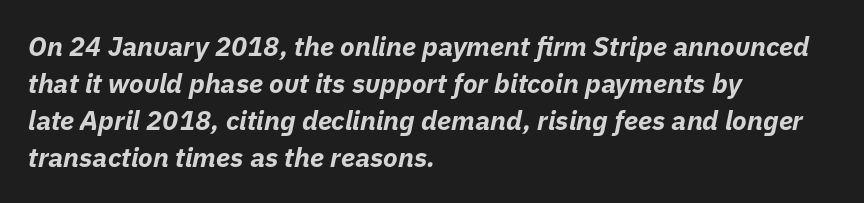
The passage shown leans; its letterforms are oblique. If you drew a ruler down the left edge, every line would touch it. Descenders hang freely into open space. The gaps between neighbouring characters are ordinary and unremarkable. One glance says typical: line gaps are just what's usual.
